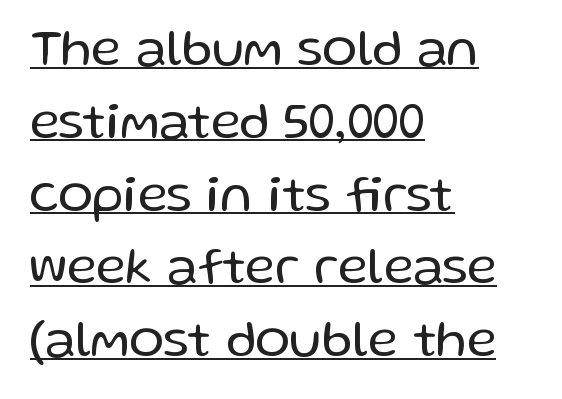
The image shows 52 px regular-weight sans-serif type, upright; set left-aligned, normal line spacing (1.4x), normal letter spacing, underlined; low stroke contrast and a medium x-height.
